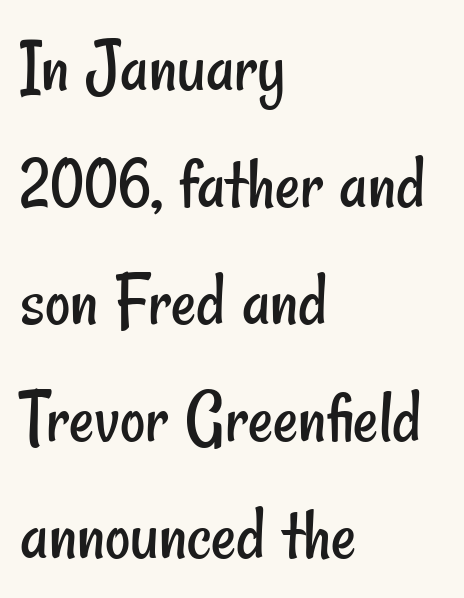
Note the varied advance widths — an 'i' is clearly narrower than an 'm'. Check the space under the baseline: it is left empty. The font is comparable to plain body text, perhaps lighter. The leading is moderate, giving the passage an even texture. You can tell from the bare stems that sans-serif type was used.
